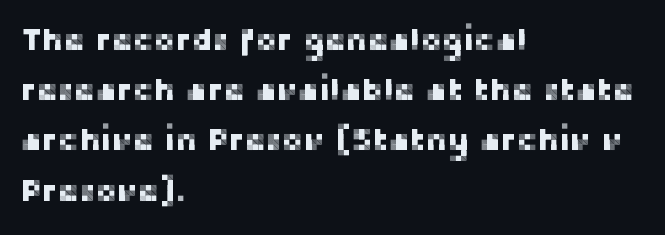
Q: Is the text italic (slanted)? A: No, it is upright.
Q: Is the typeface a serif or a sans-serif typeface? A: Sans-serif.
Q: Is the text underlined? A: No.
Q: How is the paragraph aligned? A: Left-aligned.
Q: Is the spacing between letters normal or unusually wide? A: Normal.
Q: Is the spacing between lines tight, normal or loose? A: Normal.
Q: Width (condensed, normal, or wide)? A: Normal.
Q: Stroke contrast? A: Low.
Q: x-height? A: Medium.
Q: Monospaced? A: No.
